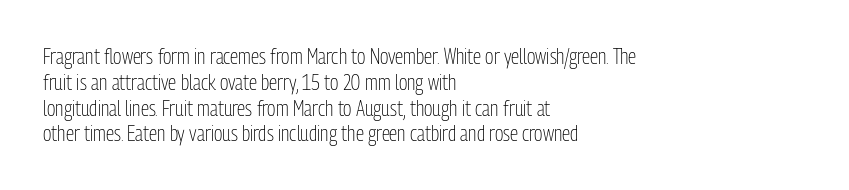
Visually the block forms a straight wall on the left and a jagged coastline on the right. This sample uses plain, unmodified letter spacing. The face looks like a standard text weight, possibly lighter. Check under the words: just untouched page. Does the lettering tilt? It doesn't — this is upright.
